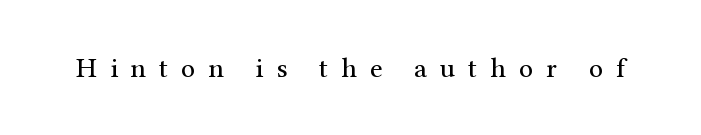
Q: Is the text bold? A: No.
Q: Is the text italic (slanted)? A: No, it is upright.
Q: Is the typeface a serif or a sans-serif typeface? A: Serif.
Q: Is the text underlined? A: No.
Q: Is the spacing between letters normal or unusually wide? A: Unusually wide.
Q: Width (condensed, normal, or wide)? A: Normal.
Q: Stroke contrast? A: Medium.
Q: x-height? A: Medium.
Q: Monospaced? A: No.
